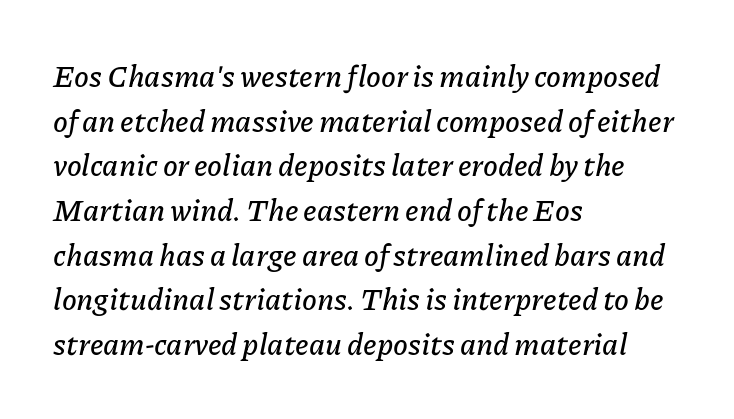
{"italic": "yes", "lean": "right", "slant_degrees": 11, "width": "normal", "stroke_contrast": "low", "x_height": "medium", "monospaced": "no", "underline": "no", "align": "left", "line_spacing": "normal", "line_spacing_ratio": 1.49, "letter_spacing": "normal", "letter_spacing_em": 0.0, "glyph_px": 30}
